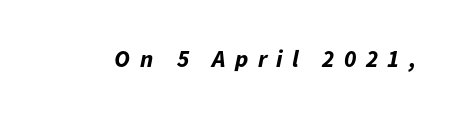
The image shows 24 px bold type, italic (leaning right); set unusually wide letter spacing (+0.39 em), not underlined.
